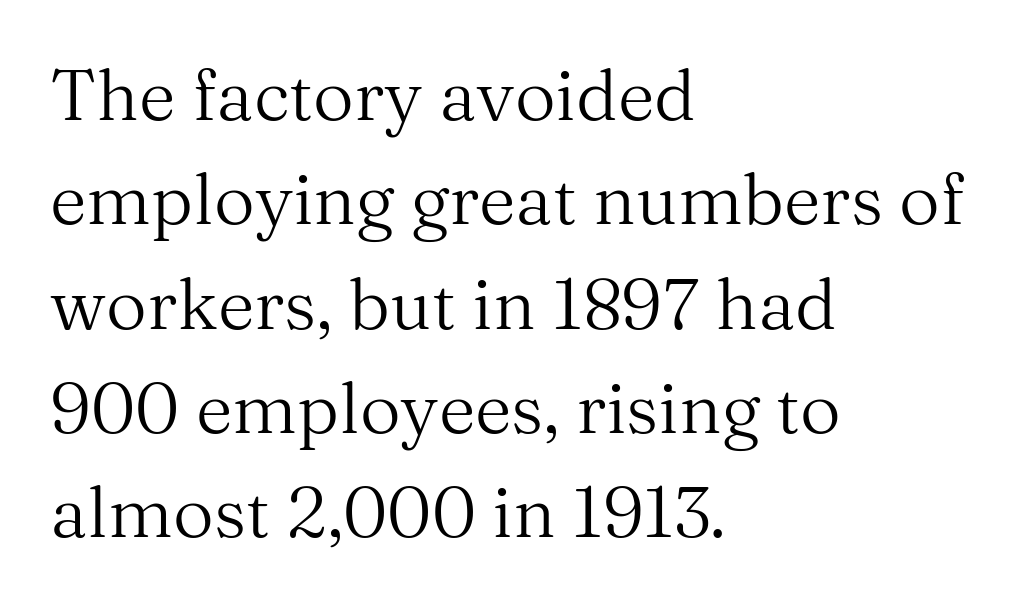
A clean baseline with only descenders dipping below it. Normally led — the rows are evenly, conventionally spaced. Style check: upright. These lines keep a tight, regular rhythm from letter to letter. Little horizontal feet cap the strokes, marking this as serif type. Line beginnings align vertically; line endings do not.
